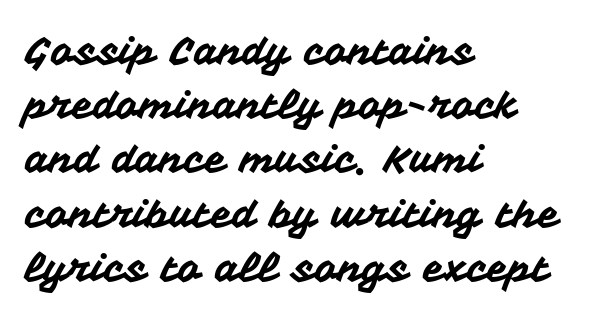
The image shows 39 px sans-serif type; set left-aligned, normal line spacing (1.39x), normal letter spacing, not underlined; medium stroke contrast and a medium x-height.
